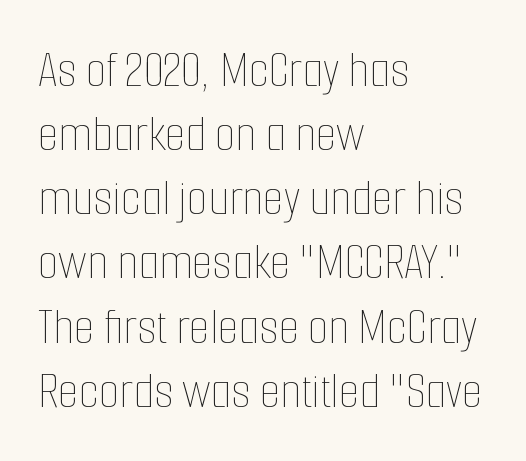
Reading down the block, your eye returns to a fixed left position each line. Notice how the stems are strictly vertical — no italics here. The passage shown has conventional tracking throughout. Stems and bowls with no extra thickness — not bold. Is this a fixed-width face? No — the glyphs have proportional, varying widths. The zone under the glyphs is completely vacant.
